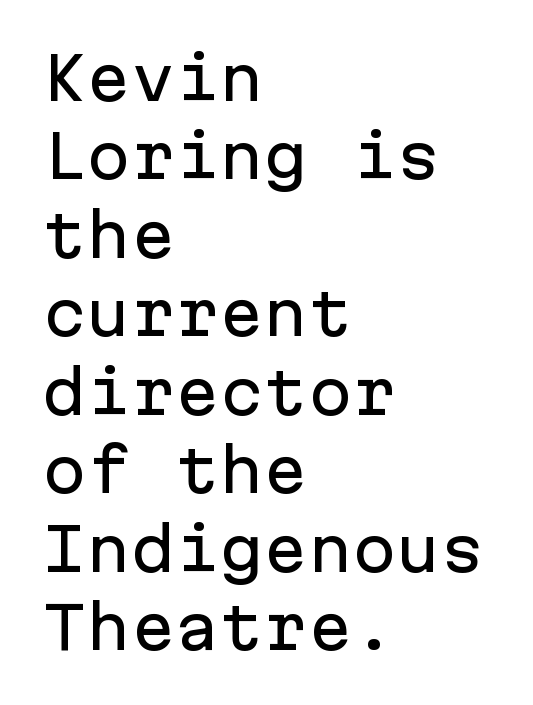
The image shows 59 px sans-serif type, upright, monospaced; set left-aligned, normal line spacing (1.33x), normal letter spacing, not underlined; low stroke contrast and a medium x-height.
